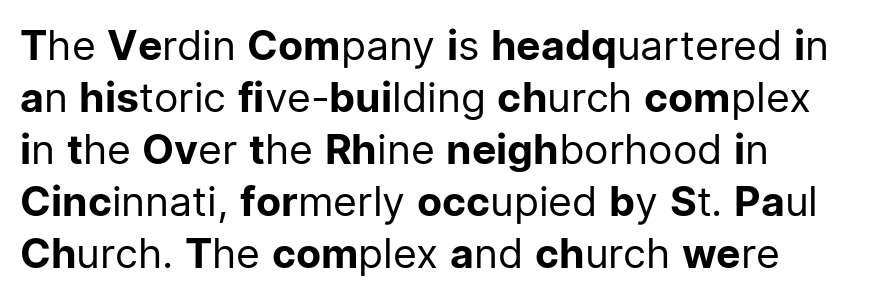
The image shows 41 px regular-weight sans-serif type, upright; set left-aligned, normal line spacing (1.27x), normal letter spacing, not underlined; low stroke contrast and a medium x-height.
